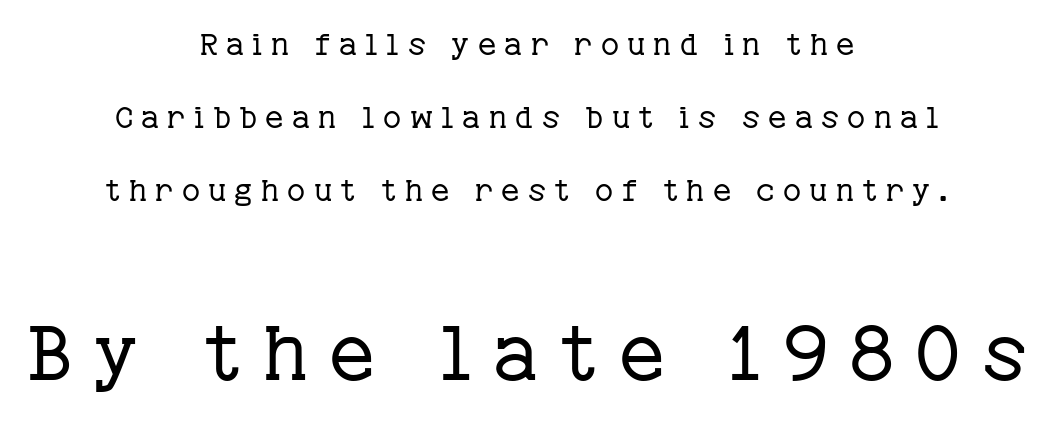
If you drew a line through each stem, it would be perfectly vertical. The leading is generous, giving the passage an open texture. Stems and bowls with no extra thickness — not bold. Centered paragraph, ragged on both sides.
